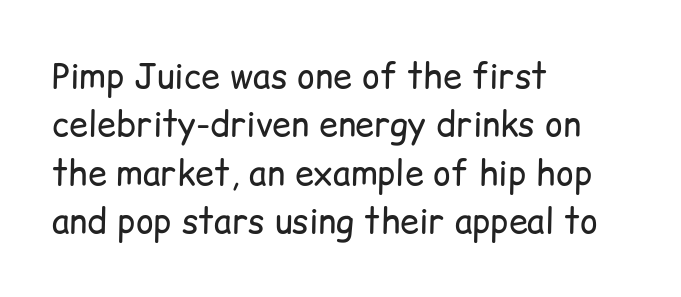
Q: Is the text bold? A: No.
Q: Is the text italic (slanted)? A: No, it is upright.
Q: Is the typeface a serif or a sans-serif typeface? A: Sans-serif.
Q: Is the text underlined? A: No.
Q: How is the paragraph aligned? A: Left-aligned.
Q: Is the spacing between letters normal or unusually wide? A: Normal.
Q: Is the spacing between lines tight, normal or loose? A: Normal.
Q: Width (condensed, normal, or wide)? A: Normal.
Q: Stroke contrast? A: Low.
Q: x-height? A: Medium.
Q: Monospaced? A: No.
